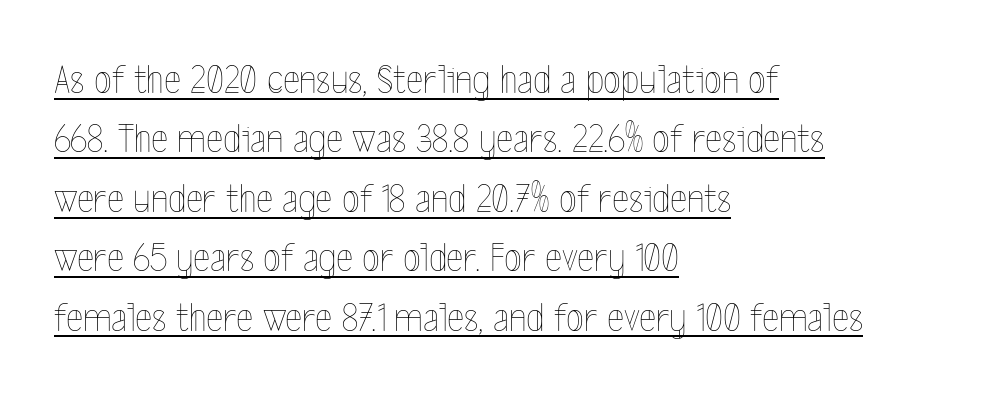
{"italic": "no", "bold": "no", "weight": "thin", "width": "condensed", "x_height": "medium", "monospaced": "no", "underline": "yes", "align": "left", "line_spacing": "normal", "line_spacing_ratio": 1.45, "letter_spacing": "normal", "letter_spacing_em": 0.0, "glyph_px": 41}
